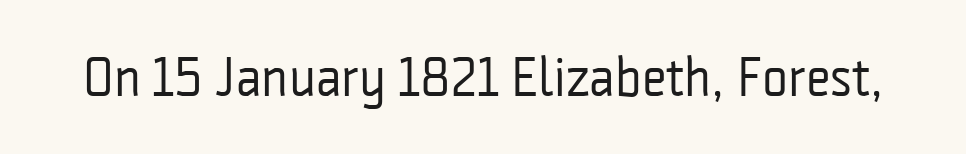
The image shows 55 px regular-weight, condensed sans-serif type, upright; set normal letter spacing, not underlined; low stroke contrast and a medium x-height.
